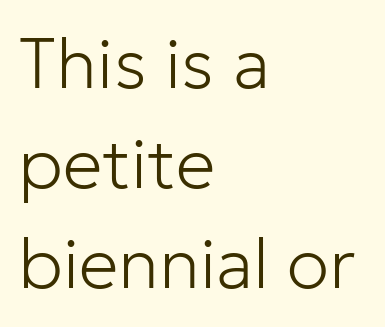
{"serif": "no", "italic": "no", "bold": "no", "weight": "light", "width": "normal", "stroke_contrast": "low", "x_height": "medium", "monospaced": "no", "underline": "no", "align": "left", "line_spacing": "normal", "line_spacing_ratio": 1.41, "letter_spacing": "normal", "letter_spacing_em": 0.0, "glyph_px": 71}
